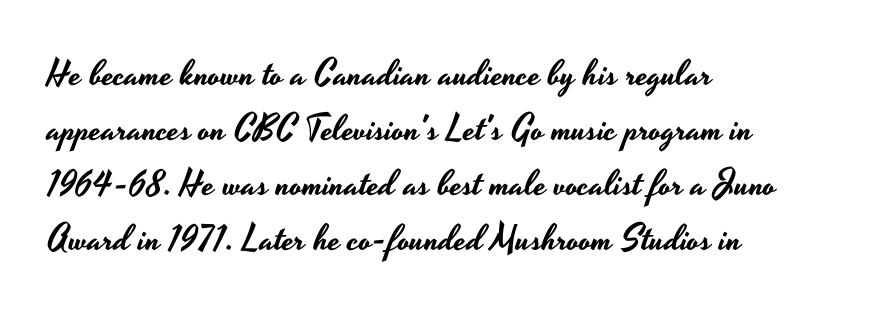
{"serif": "no", "width": "wide", "stroke_contrast": "low", "x_height": "small", "monospaced": "no", "underline": "no", "align": "left", "line_spacing": "normal", "line_spacing_ratio": 1.53, "letter_spacing": "normal", "letter_spacing_em": 0.0, "glyph_px": 36}
